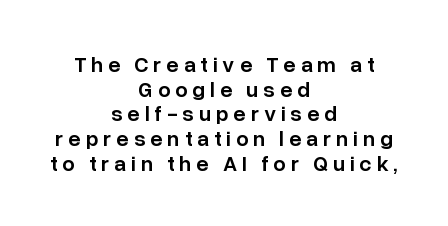
Heft: intermediate — a semibold. Characters remain perfectly vertical along every line. The rendering inserts visible extra space after every character. Type without underlining. Line starts and ends both wander, symmetrically. The lines are packed closely together with very little leading.
